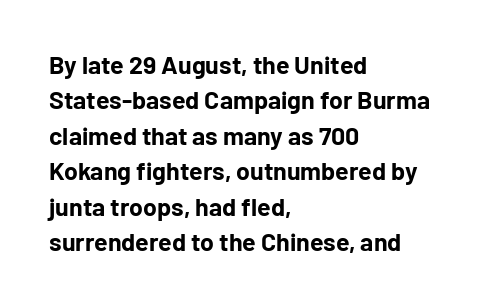
Q: Is the text bold? A: Yes.
Q: Is the text italic (slanted)? A: No, it is upright.
Q: Is the text underlined? A: No.
Q: How is the paragraph aligned? A: Left-aligned.
Q: Is the spacing between letters normal or unusually wide? A: Normal.
Q: Is the spacing between lines tight, normal or loose? A: Normal.
